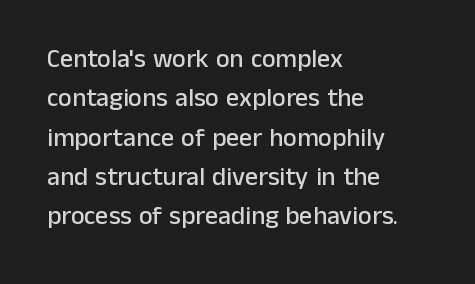
This rendering features lettering with no underline. Every row of glyphs begins at an identical x-position on the left. The leading is moderate, giving the passage an even texture. When letters stand straight like this, we call the style roman or upright.
